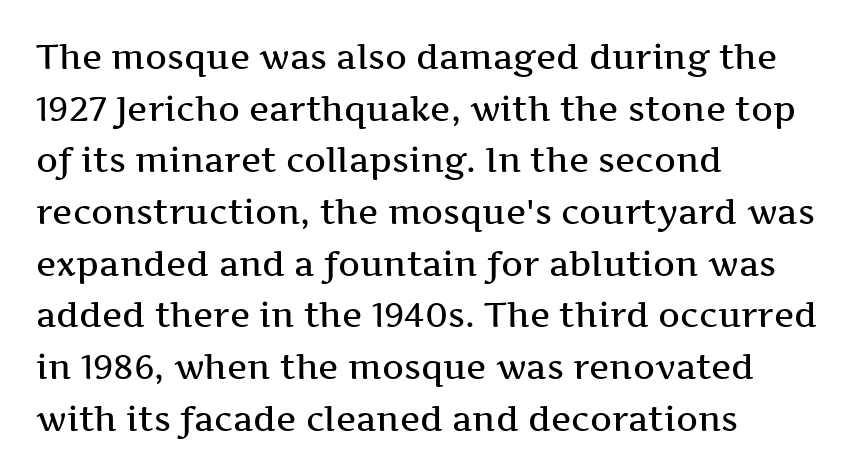
{"serif": "yes", "italic": "no", "bold": "semi", "weight": "semibold", "width": "wide", "stroke_contrast": "medium", "x_height": "medium", "monospaced": "no", "underline": "no", "align": "left", "line_spacing": "normal", "line_spacing_ratio": 1.52, "letter_spacing": "normal", "letter_spacing_em": 0.0, "glyph_px": 34}
